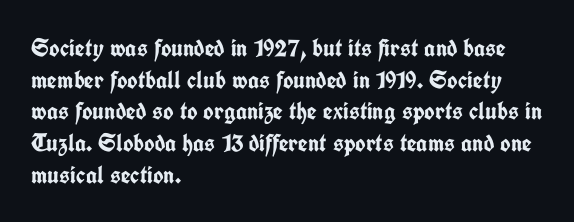
Q: Is the text bold? A: Yes.
Q: Is the text italic (slanted)? A: No, it is upright.
Q: Is the text underlined? A: No.
Q: How is the paragraph aligned? A: Left-aligned.
Q: Is the spacing between letters normal or unusually wide? A: Normal.
Q: Is the spacing between lines tight, normal or loose? A: Normal.
